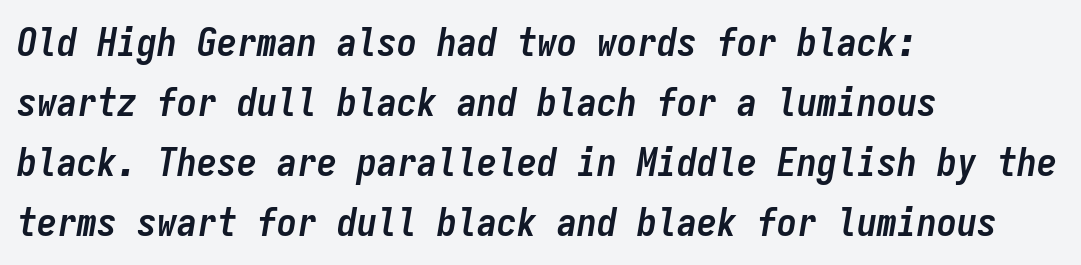
This sample is left-justified, so line endings fall wherever the words run out. Monospaced: the letters line up in strict vertical columns. This block has exactly the height ordinary leading produces. Check under the words: just untouched page. Look at the tracking — it's just the regular setting, nothing added.
